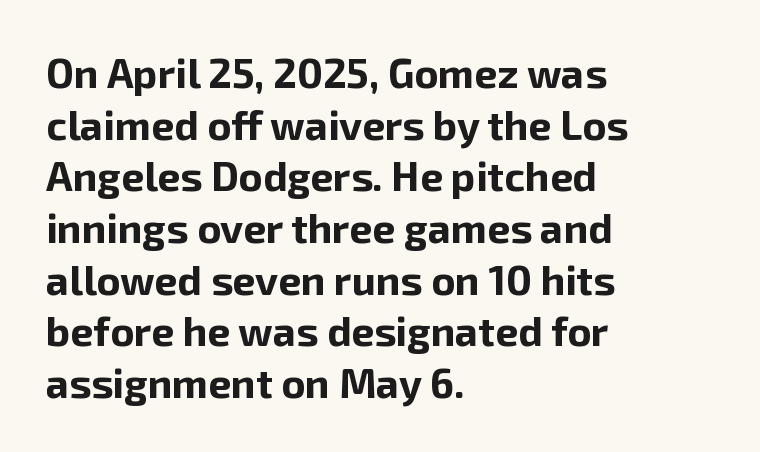
The image shows 41 px bold sans-serif type, upright; set left-aligned, normal line spacing (1.26x), normal letter spacing, not underlined; low stroke contrast and a medium x-height.
